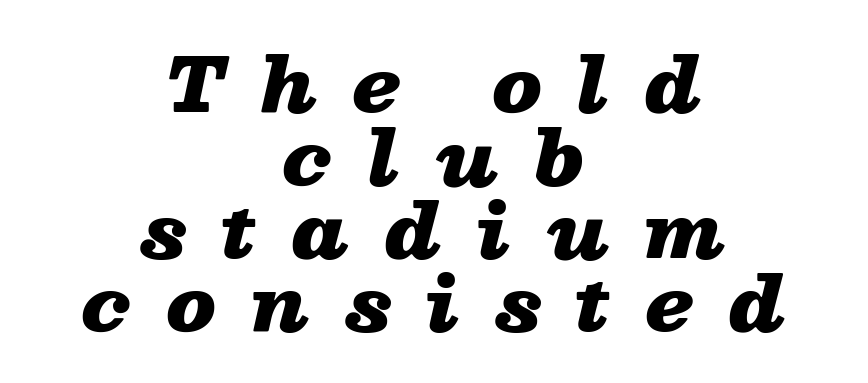
These lines have a slow, spaced-out rhythm from letter to letter. On the weight axis this lands at bold, roughly 700. Check under the words: just untouched page. The face used here is proportionally spaced, like ordinary book or web type. Short and long lines alike share a common midpoint.
